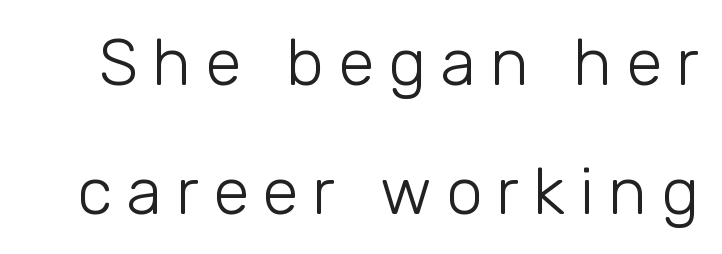
The image shows 66 px light sans-serif type, upright; set loose line spacing (1.95x), unusually wide letter spacing (+0.21 em), not underlined; low stroke contrast and a medium x-height.
